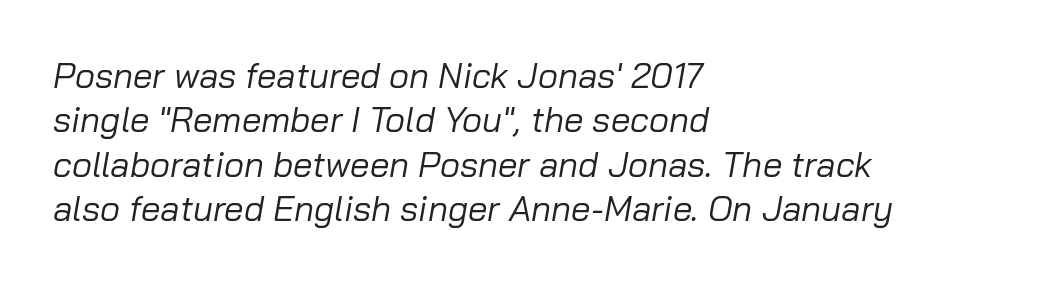
The image shows 35 px regular-weight type, italic (leaning right); set left-aligned, normal line spacing (1.27x), normal letter spacing, not underlined; low stroke contrast and a medium x-height.
